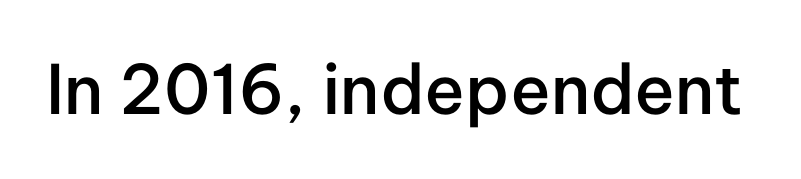
Q: Is the text bold? A: Semi-bold.
Q: Is the text italic (slanted)? A: No, it is upright.
Q: Is the typeface a serif or a sans-serif typeface? A: Sans-serif.
Q: Is the text underlined? A: No.
Q: Is the spacing between letters normal or unusually wide? A: Normal.
Q: Width (condensed, normal, or wide)? A: Normal.
Q: Stroke contrast? A: Low.
Q: x-height? A: Medium.
Q: Monospaced? A: No.
